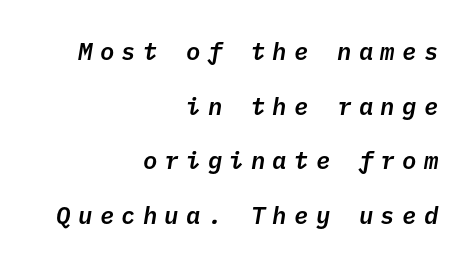
{"italic": "yes", "lean": "right", "slant_degrees": 10, "underline": "no", "align": "right", "line_spacing": "loose", "line_spacing_ratio": 2.28, "letter_spacing": "wide", "letter_spacing_em": 0.3, "glyph_px": 24}
